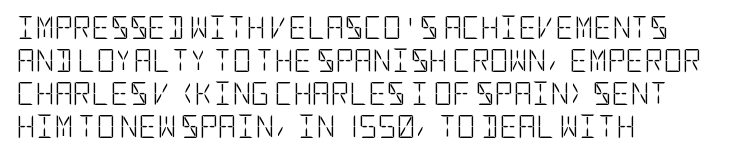
The image shows 23 px text type, upright; set left-aligned, normal line spacing (1.43x), normal letter spacing, not underlined.
